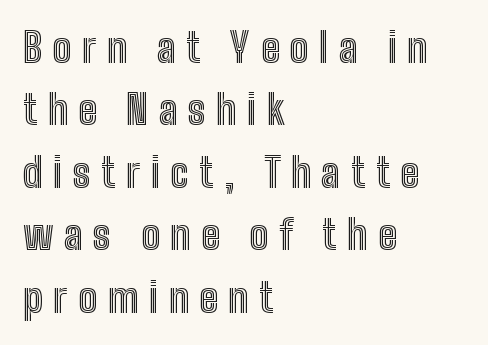
{"italic": "no", "width": "condensed", "x_height": "medium", "monospaced": "no", "underline": "no", "align": "left", "line_spacing": "normal", "line_spacing_ratio": 1.56, "letter_spacing": "wide", "letter_spacing_em": 0.26, "glyph_px": 40}
